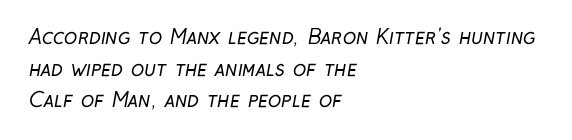
The image shows 20 px text type; set left-aligned, normal line spacing (1.58x), normal letter spacing, not underlined.
